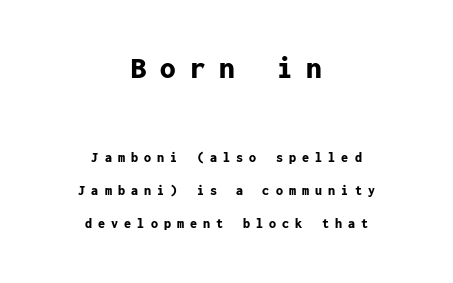
Q: Is the text bold? A: Yes.
Q: Is the text italic (slanted)? A: No, it is upright.
Q: Is the typeface a serif or a sans-serif typeface? A: Sans-serif.
Q: Is the text underlined? A: No.
Q: How is the paragraph aligned? A: Centered.
Q: Is the spacing between letters normal or unusually wide? A: Unusually wide.
Q: Is the spacing between lines tight, normal or loose? A: Loose.
Q: Which block of text is set in a larger size, the first (top) or the second (bottom)? A: The first (top) one.
Q: Width (condensed, normal, or wide)? A: Normal.
Q: Stroke contrast? A: Low.
Q: x-height? A: Medium.
Q: Monospaced? A: Yes.
